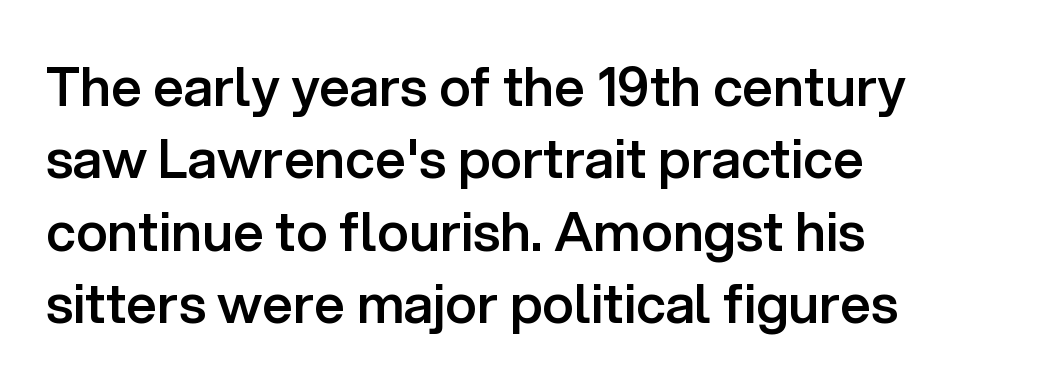
Proportional: the letters do not fall into vertical columns. The strokes are fattened partway — semibold, not bold. The letterforms sit shoulder to shoulder at normal distance. The lettering stays uniformly vertical, giving the passage a roman look.
